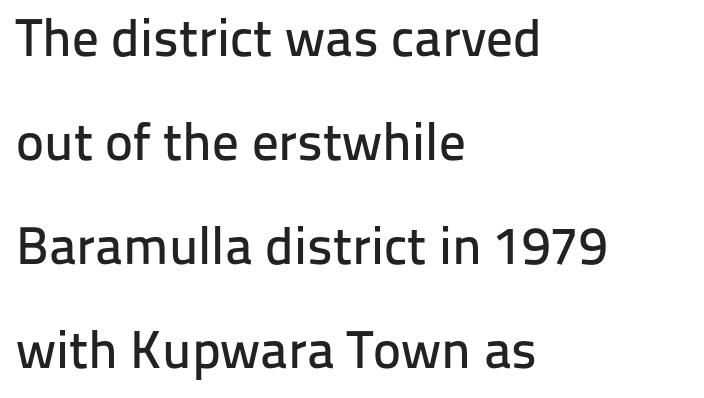
Q: Is the text italic (slanted)? A: No, it is upright.
Q: Is the typeface a serif or a sans-serif typeface? A: Sans-serif.
Q: Is the text underlined? A: No.
Q: How is the paragraph aligned? A: Left-aligned.
Q: Is the spacing between letters normal or unusually wide? A: Normal.
Q: Is the spacing between lines tight, normal or loose? A: Loose.
Q: Width (condensed, normal, or wide)? A: Normal.
Q: Stroke contrast? A: Low.
Q: x-height? A: Medium.
Q: Monospaced? A: No.
